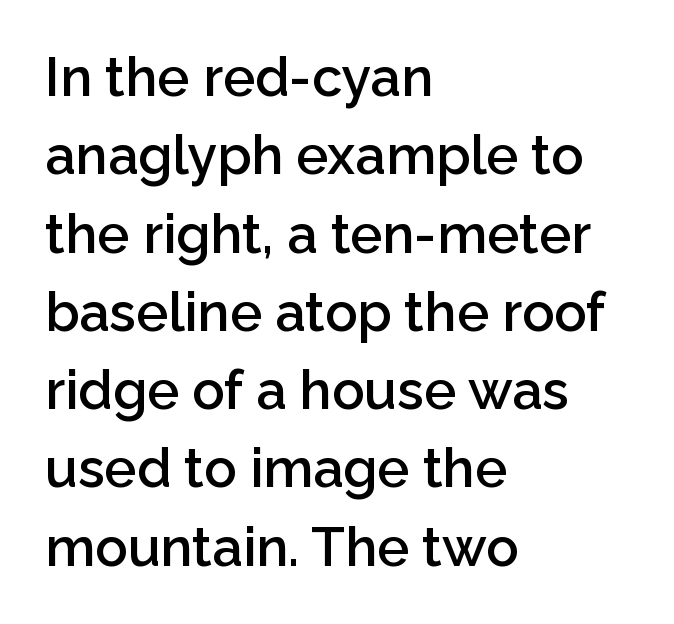
The image shows 54 px semibold sans-serif type, upright; set left-aligned, normal line spacing (1.45x), normal letter spacing, not underlined; low stroke contrast and a medium x-height.
